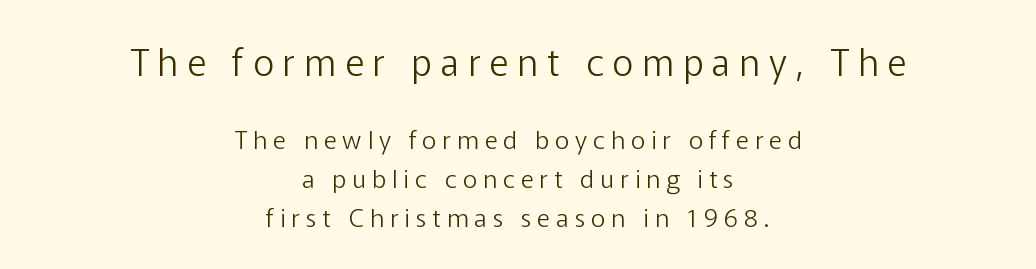
{"serif": "no", "italic": "no", "bold": "no", "weight": "light", "width": "normal", "stroke_contrast": "low", "x_height": "medium", "monospaced": "no", "underline": "no", "align": "center", "line_spacing": "normal", "line_spacing_ratio": 1.56, "letter_spacing": "wide", "letter_spacing_em": 0.24, "larger_block": "first", "size_ratio": 1.48, "glyph_px": 37}
